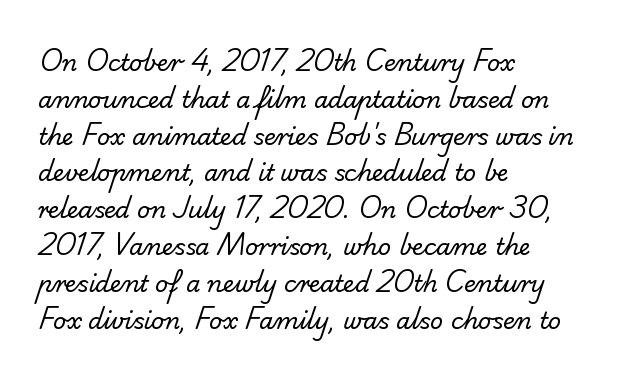
The image shows 23 px text type; set left-aligned, normal line spacing (1.6x), normal letter spacing, not underlined.
